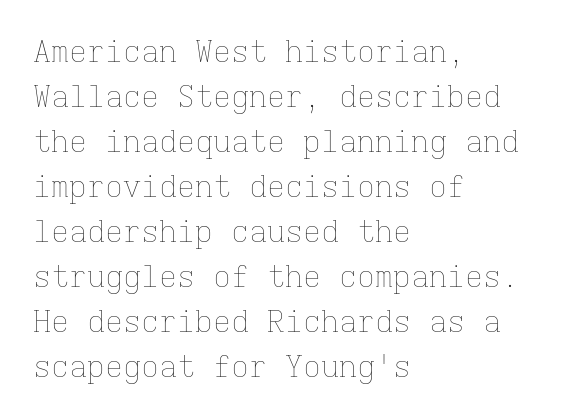
Observe the ordinary spacing: letters are neighbours, not strangers. The glyphs are unaccompanied by any horizontal stroke below them. Is the block centered? No — it sits flush against the left margin. Posture: vertical. The block of text has a typical density, with ordinary space between rows. Do the characters align in a grid? Yes, the font is monospaced.
